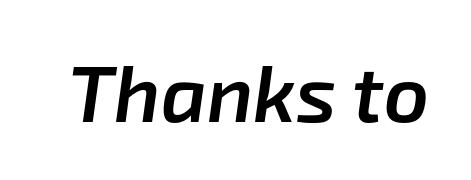
The glyphs are unaccompanied by any horizontal stroke below them. The lettering tilts uniformly, giving the passage an italic look. On the weight axis this lands at semibold, roughly 600. The rendering uses natural spacing where letterforms have individual widths. The line texture is even and compact thanks to regular tracking.
